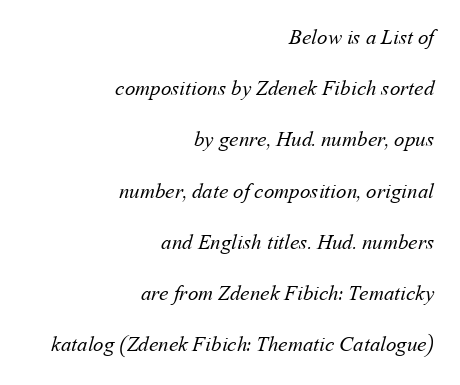
{"bold": "no", "underline": "no", "align": "right", "line_spacing": "loose", "line_spacing_ratio": 2.44, "letter_spacing": "normal", "letter_spacing_em": 0.0, "glyph_px": 21}
